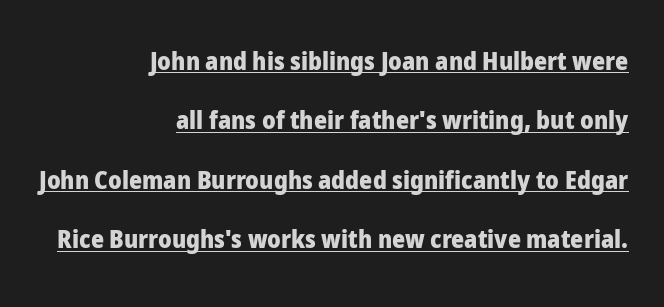
The image shows 25 px bold type, upright; set right-aligned, loose line spacing (2.38x), normal letter spacing, underlined.
